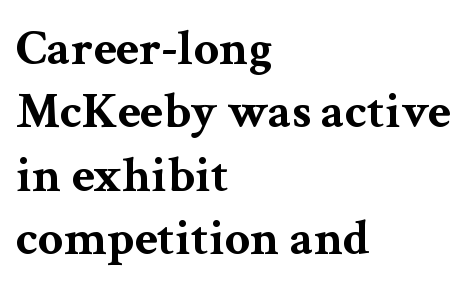
{"serif": "yes", "italic": "no", "bold": "yes", "weight": "bold", "width": "wide", "stroke_contrast": "medium", "x_height": "medium", "monospaced": "no", "underline": "no", "align": "left", "line_spacing": "normal", "line_spacing_ratio": 1.27, "letter_spacing": "normal", "letter_spacing_em": 0.0, "glyph_px": 50}
